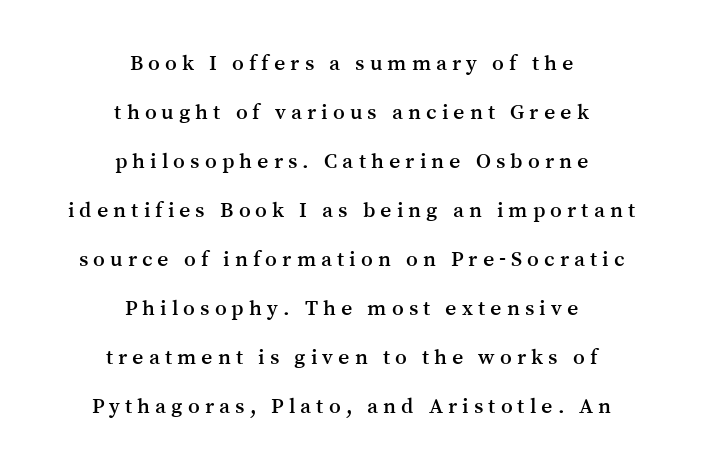
Q: Is the text italic (slanted)? A: No, it is upright.
Q: Is the text underlined? A: No.
Q: How is the paragraph aligned? A: Centered.
Q: Is the spacing between letters normal or unusually wide? A: Unusually wide.
Q: Is the spacing between lines tight, normal or loose? A: Loose.
